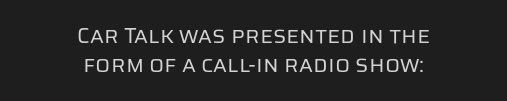
Q: Is the text bold? A: No.
Q: Is the text italic (slanted)? A: No, it is upright.
Q: Is the text underlined? A: No.
Q: How is the paragraph aligned? A: Centered.
Q: Is the spacing between letters normal or unusually wide? A: Normal.
Q: Is the spacing between lines tight, normal or loose? A: Normal.
